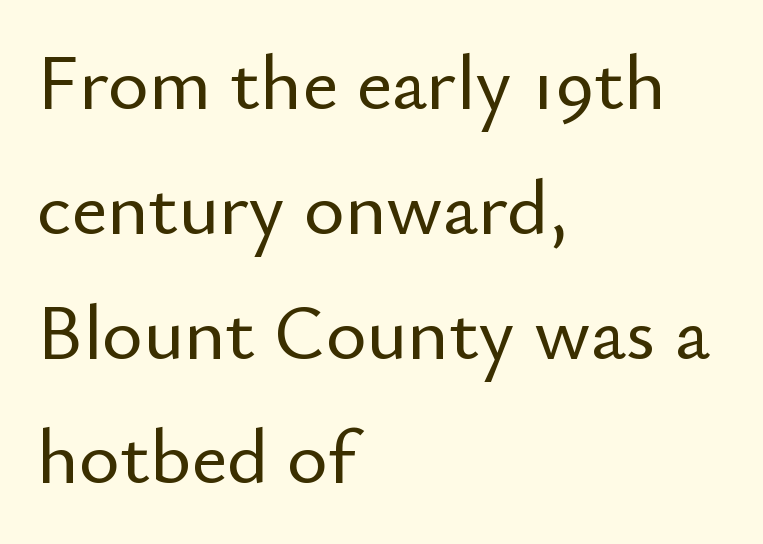
Q: Is the text italic (slanted)? A: No, it is upright.
Q: Is the typeface a serif or a sans-serif typeface? A: Sans-serif.
Q: Is the text underlined? A: No.
Q: How is the paragraph aligned? A: Left-aligned.
Q: Is the spacing between letters normal or unusually wide? A: Normal.
Q: Is the spacing between lines tight, normal or loose? A: Normal.
Q: Width (condensed, normal, or wide)? A: Normal.
Q: Stroke contrast? A: Low.
Q: x-height? A: Small.
Q: Monospaced? A: No.
